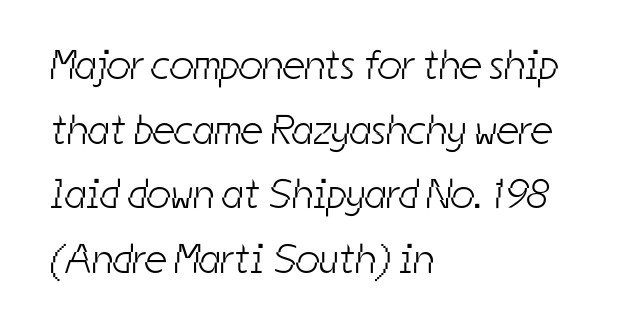
Q: Is the text bold? A: No.
Q: Is the typeface a serif or a sans-serif typeface? A: Sans-serif.
Q: Is the text underlined? A: No.
Q: How is the paragraph aligned? A: Left-aligned.
Q: Is the spacing between letters normal or unusually wide? A: Normal.
Q: Is the spacing between lines tight, normal or loose? A: Normal.
Q: Width (condensed, normal, or wide)? A: Condensed.
Q: Stroke contrast? A: Low.
Q: x-height? A: Medium.
Q: Monospaced? A: No.
